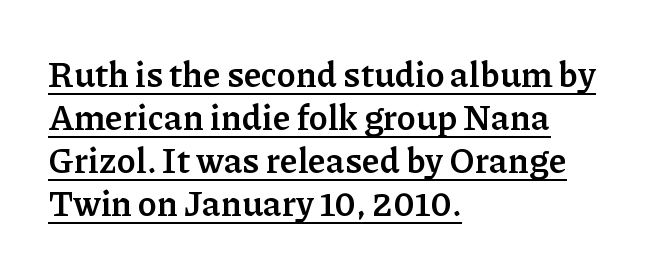
{"serif": "yes", "italic": "no", "bold": "yes", "weight": "semibold", "width": "normal", "stroke_contrast": "low", "x_height": "medium", "monospaced": "no", "underline": "yes", "align": "left", "line_spacing_ratio": 1.23, "letter_spacing": "normal", "letter_spacing_em": 0.0, "glyph_px": 35}
